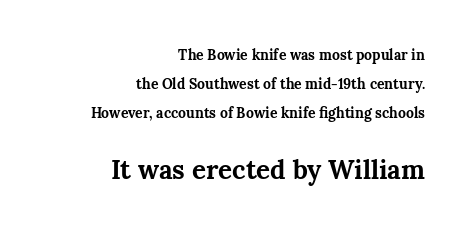
Q: Is the text bold? A: Yes.
Q: Is the text italic (slanted)? A: No, it is upright.
Q: Is the text underlined? A: No.
Q: How is the paragraph aligned? A: Right-aligned.
Q: Is the spacing between letters normal or unusually wide? A: Normal.
Q: Is the spacing between lines tight, normal or loose? A: Loose.
Q: Which block of text is set in a larger size, the first (top) or the second (bottom)? A: The second (bottom) one.
